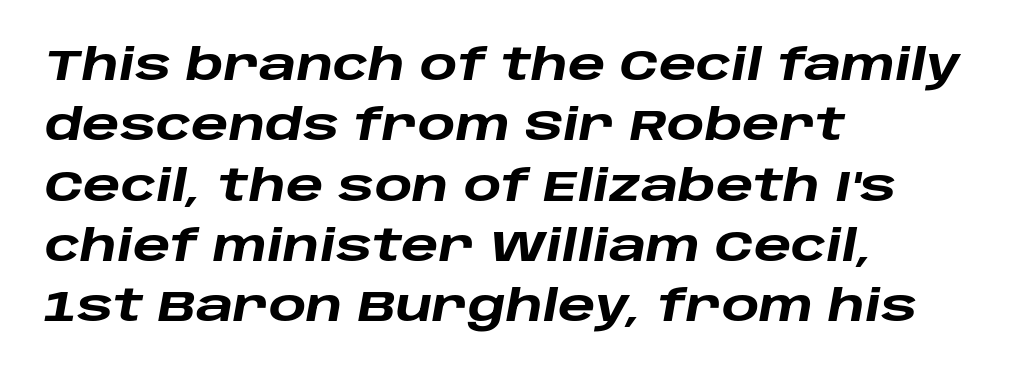
{"italic": "yes", "lean": "right", "slant_degrees": 10, "bold": "yes", "weight": "heavy", "width": "wide", "stroke_contrast": "low", "x_height": "large", "monospaced": "no", "underline": "no", "align": "left", "line_spacing": "normal", "line_spacing_ratio": 1.37, "letter_spacing": "normal", "letter_spacing_em": 0.0, "glyph_px": 44}
